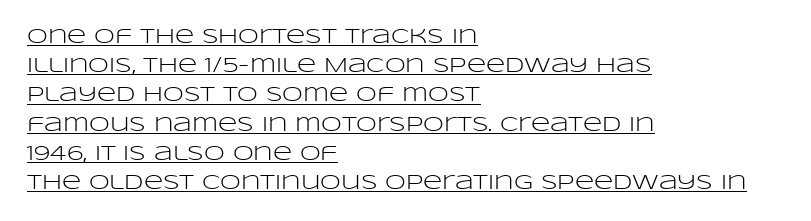
{"italic": "no", "bold": "no", "underline": "yes", "align": "left", "line_spacing": "normal", "line_spacing_ratio": 1.39, "letter_spacing": "normal", "letter_spacing_em": 0.0, "glyph_px": 21}
